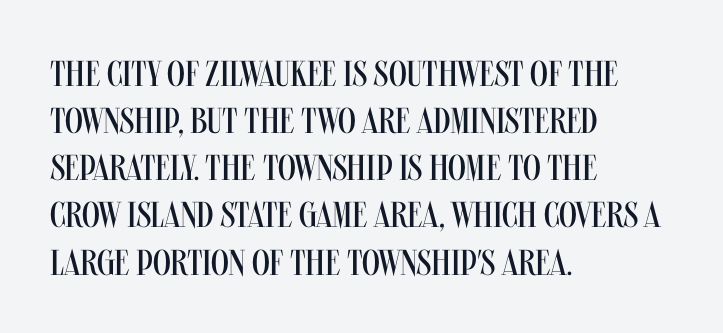
The image shows 36 px regular-weight, condensed sans-serif type, upright; set left-aligned, normal line spacing (1.31x), normal letter spacing, not underlined; medium stroke contrast and a large x-height.
